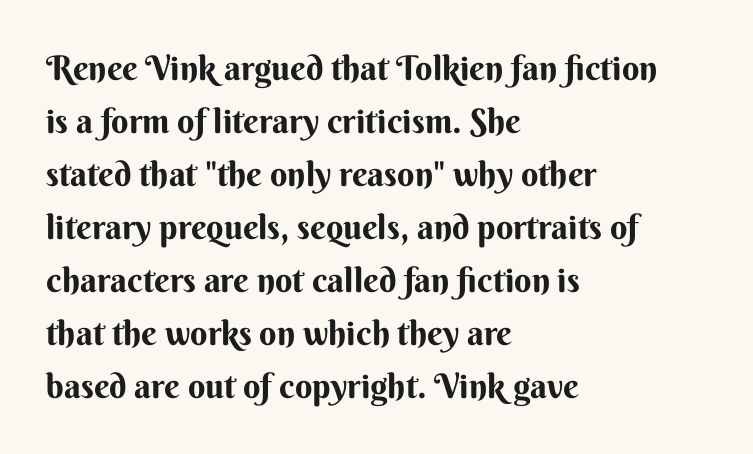
The image shows 34 px bold sans-serif type, upright; set left-aligned, normal line spacing (1.56x), normal letter spacing, not underlined; medium stroke contrast and a small x-height.
